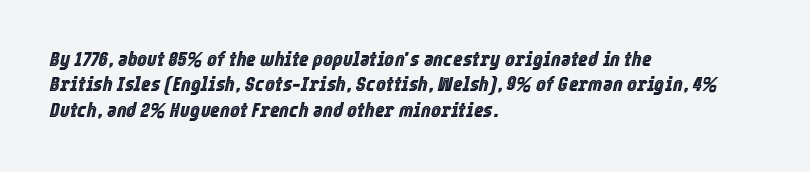
The image shows 21 px text type, italic (leaning right); set left-aligned, line spacing 1.21x, normal letter spacing, not underlined.
